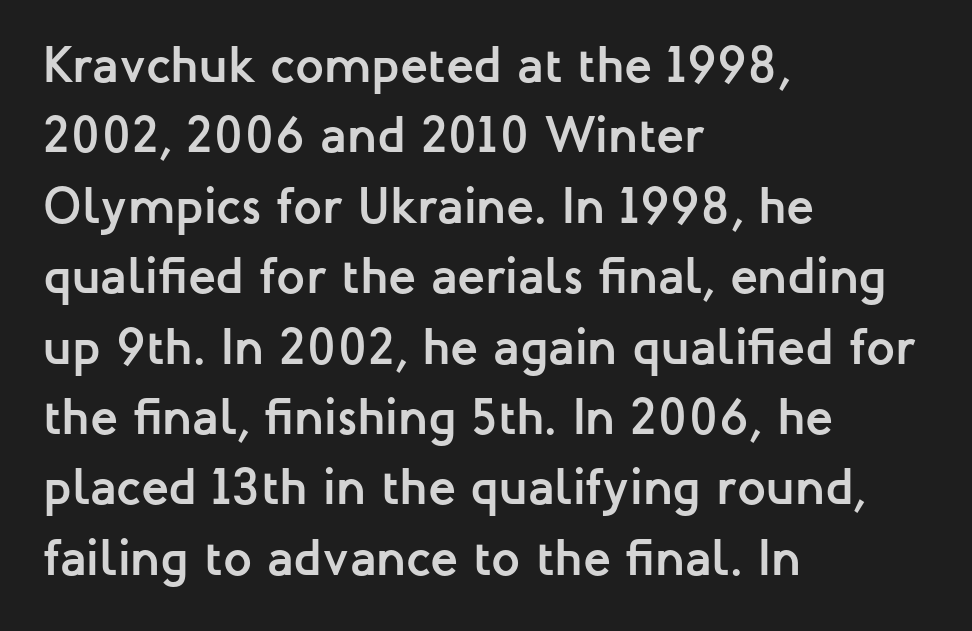
{"serif": "no", "italic": "no", "bold": "yes", "weight": "semibold", "width": "normal", "stroke_contrast": "low", "x_height": "medium", "monospaced": "no", "underline": "no", "align": "left", "line_spacing": "normal", "line_spacing_ratio": 1.38, "letter_spacing": "normal", "letter_spacing_em": 0.0, "glyph_px": 51}
